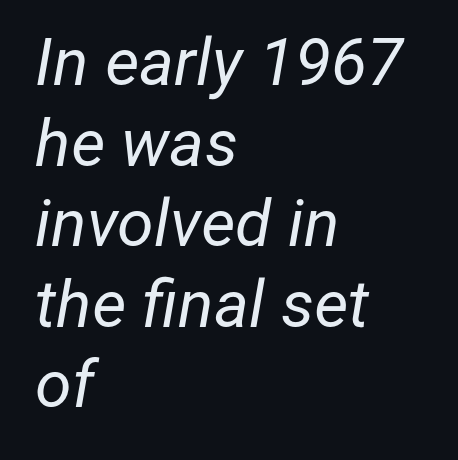
Proportional: the letters do not fall into vertical columns. This rendering leaves character spacing at its baseline value. Which margin do the lines hug? The left one — the right edge is uneven. No extra ink here — the face is not bold. This rendering features lettering with no underline.
